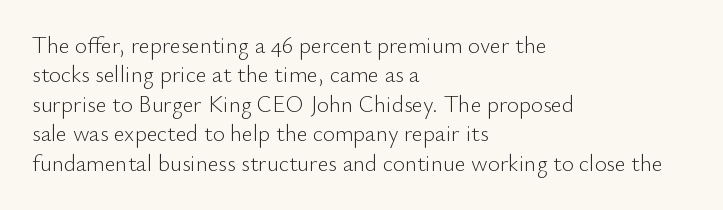
{"italic": "no", "bold": "no", "underline": "no", "align": "left", "line_spacing": "normal", "line_spacing_ratio": 1.28, "letter_spacing": "normal", "letter_spacing_em": 0.0, "glyph_px": 23}
